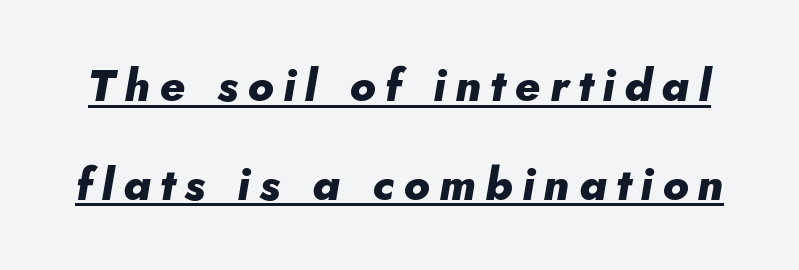
The image shows 45 px heavy type, italic (leaning right); set loose line spacing (2.19x), unusually wide letter spacing (+0.21 em), underlined; low stroke contrast and a small x-height.
